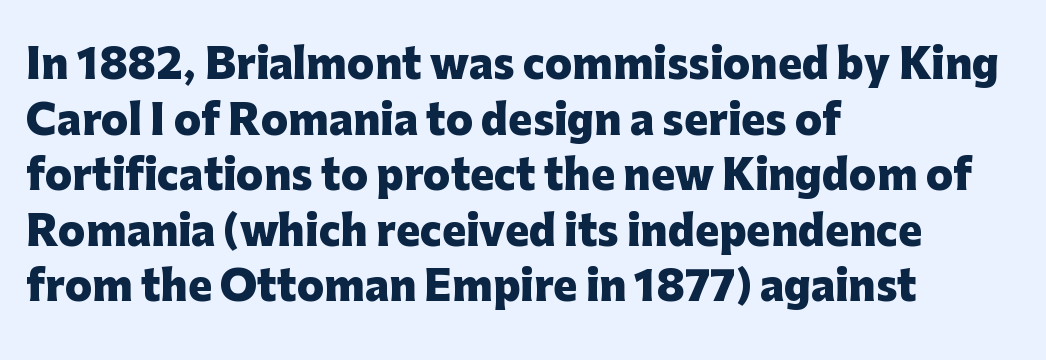
Baseline-to-baseline distance is the conventional proportion of letter height. The gaps between neighbouring characters are ordinary and unremarkable. This rendering uses left alignment, leaving the right contour irregular. Each glyph is drawn with heavy, bold strokes. Type without underlining. Is this a fixed-width face? No — the glyphs have proportional, varying widths.
